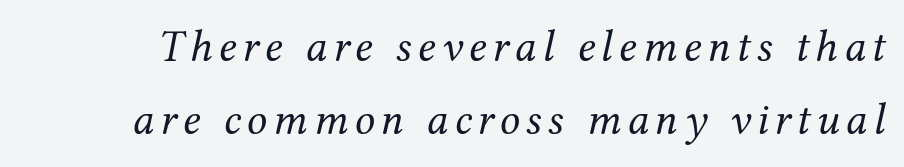
The gap between lines stays unmarked. A typesetter would call this proportional, since set widths differ per character. The designer left line spacing at the default. A typesetter would label this face a serif. You can tell it's italic because the verticals aren't actually vertical. Bold? No — there's no thickening of the strokes.
